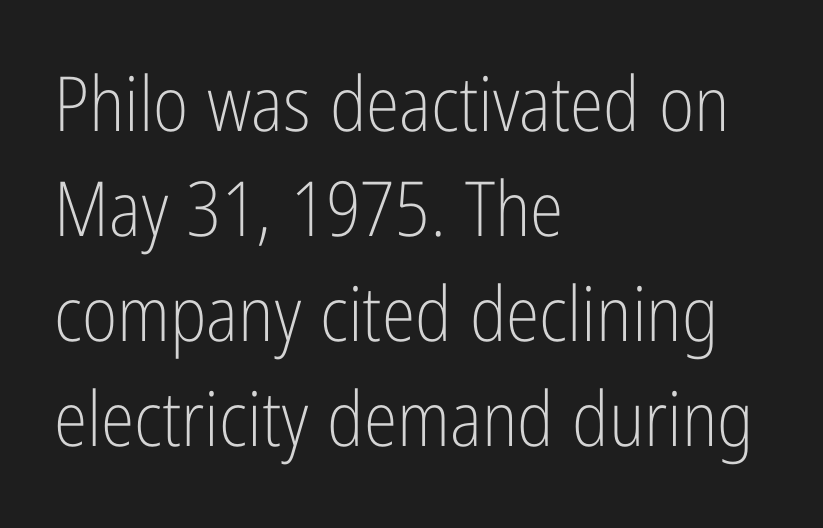
Think of a printed novel: that variable character pitch is what you see here. Is there any slant? The stems are plumb. Rows of type keep a routine distance in the vertical direction. This reads as an unemphasized weight, regular at the heaviest. Descenders are the only things crossing below the line.
